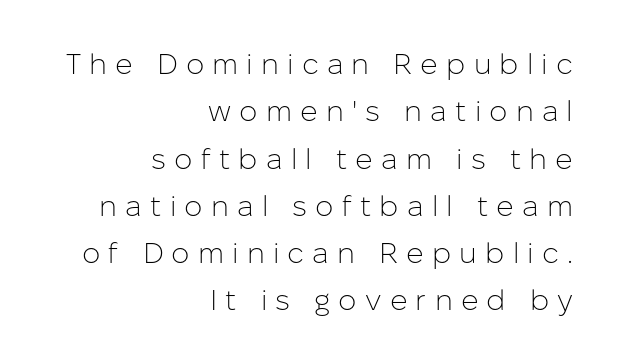
The image shows 29 px light sans-serif type, upright; set right-aligned, normal line spacing (1.63x), unusually wide letter spacing (+0.28 em), not underlined; low stroke contrast and a medium x-height.
